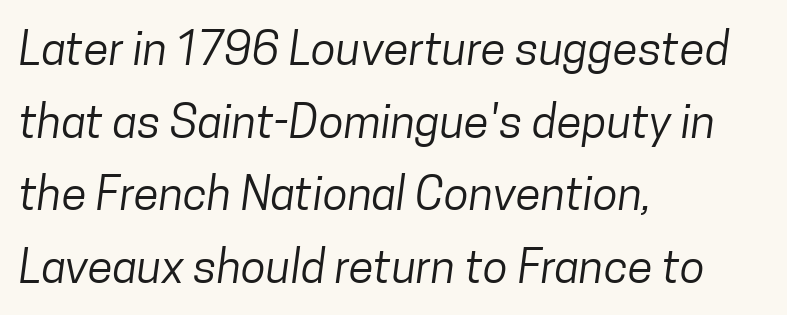
The image shows 46 px regular-weight, condensed sans-serif type; set left-aligned, normal line spacing (1.58x), normal letter spacing, not underlined; low stroke contrast and a medium x-height.
